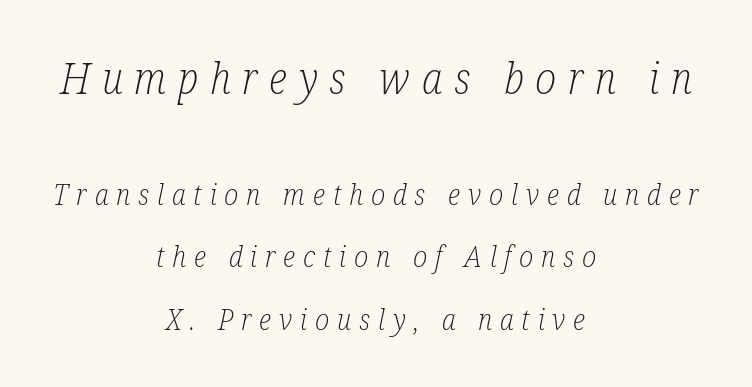
Reading down the block, each line starts at a different indent, mirrored at its end. Caption: expanded tracking, letters set apart. Character widths vary here, with narrow letters taking less room than wide ones. Students, observe: this is what heavily led, spacious text looks like. The area under the type is left untouched. The block sitting higher on the canvas is the one with enlarged characters.
